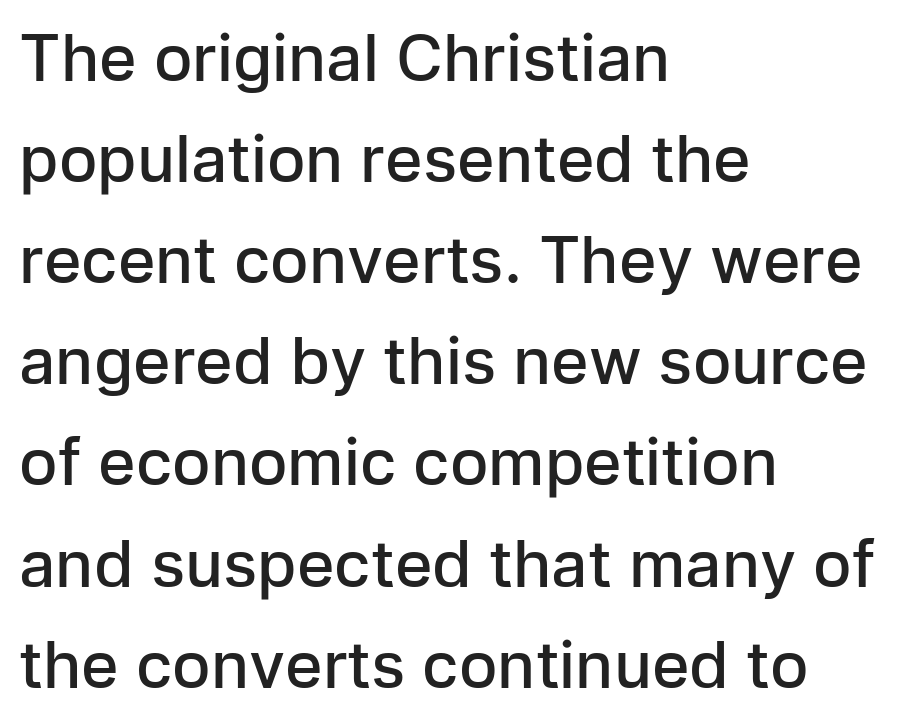
The image shows 64 px semibold sans-serif type, upright; set left-aligned, normal line spacing (1.58x), normal letter spacing, not underlined; low stroke contrast and a medium x-height.
